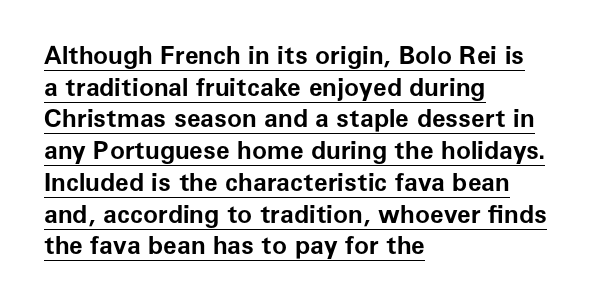
{"italic": "no", "bold": "yes", "underline": "yes", "align": "left", "line_spacing": "normal", "line_spacing_ratio": 1.27, "letter_spacing": "normal", "letter_spacing_em": 0.0, "glyph_px": 25}
